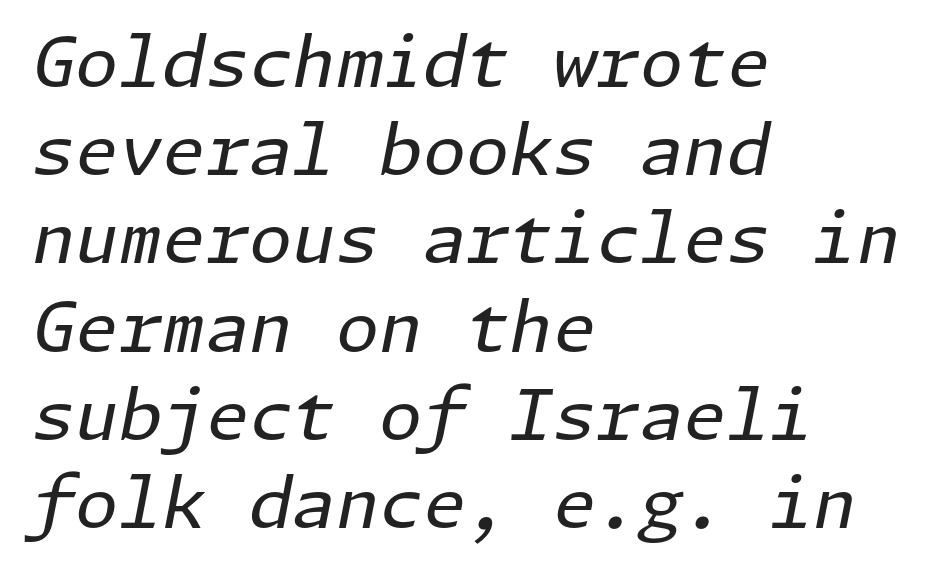
The image shows 70 px regular-weight type, italic (leaning right); set left-aligned, normal line spacing (1.26x), normal letter spacing, not underlined; low stroke contrast and a medium x-height.
